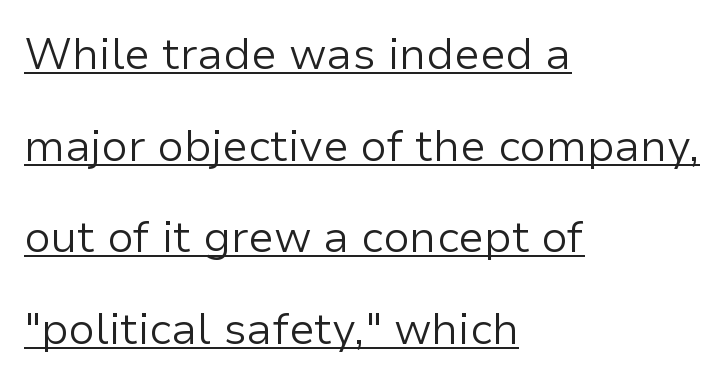
{"serif": "no", "italic": "no", "bold": "no", "weight": "light", "width": "normal", "stroke_contrast": "low", "x_height": "medium", "monospaced": "no", "underline": "yes", "align": "left", "line_spacing": "loose", "line_spacing_ratio": 2.08, "letter_spacing": "normal", "letter_spacing_em": 0.0, "glyph_px": 44}
